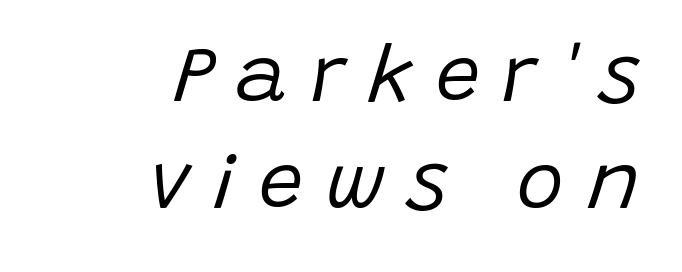
The rendering uses natural spacing where letterforms have individual widths. These lines have a slow, spaced-out rhythm from letter to letter. Weight: not bold — regular or lighter. Line ends are locked; line starts wander. Unmarked baselines from the first word to the last. It's the slanting kind of type.
